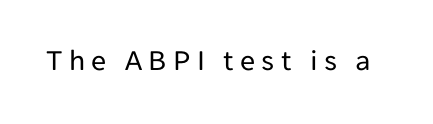
{"serif": "no", "italic": "no", "bold": "no", "weight": "regular", "width": "normal", "stroke_contrast": "low", "x_height": "medium", "monospaced": "no", "underline": "no", "letter_spacing": "wide", "letter_spacing_em": 0.21, "glyph_px": 30}
